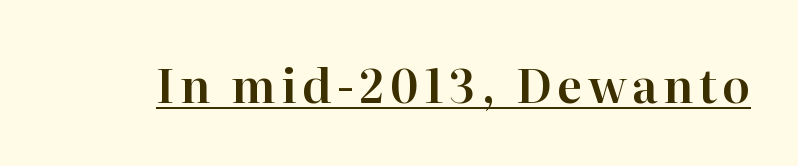
The axis of the letterforms is exactly vertical. A continuous stroke trails under the words, as in a hyperlink. The letters carry serifs — small finishing strokes at the ends of their stems. This sample has the flowing, uneven cadence of proportional lettering.
